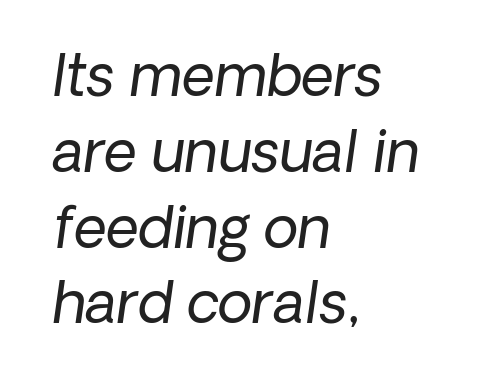
The image shows 57 px regular-weight sans-serif type; set left-aligned, normal line spacing (1.33x), normal letter spacing, not underlined; low stroke contrast and a medium x-height.
